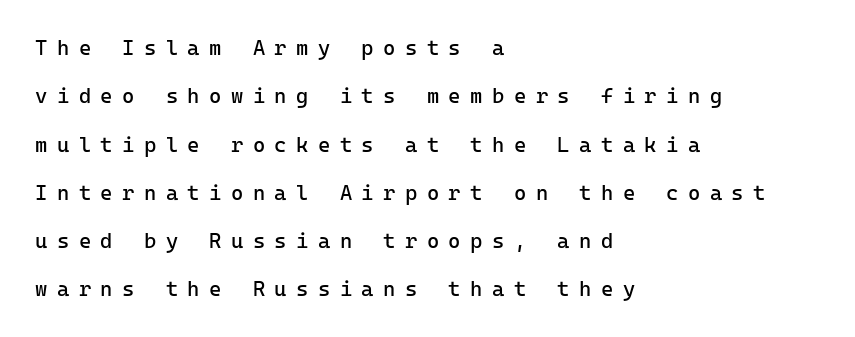
Is the type heavy? It reads as light-to-regular instead. These lines stand farther apart than default settings would place them. The lines are quadded left. Is there any slant? The stems are plumb. The tracking reads as deliberately expanded to a designer's eye.
